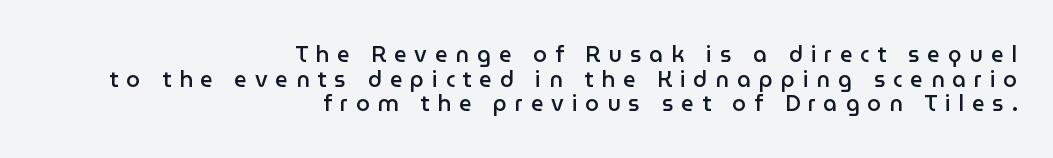
Is there much room between lines? No — they nearly touch. Set as a demibold, roughly 600 on the weight scale. This is roman type, the default non-slanted kind. A clean baseline with only descenders dipping below it. These lines stack with their right ends in a neat column.
